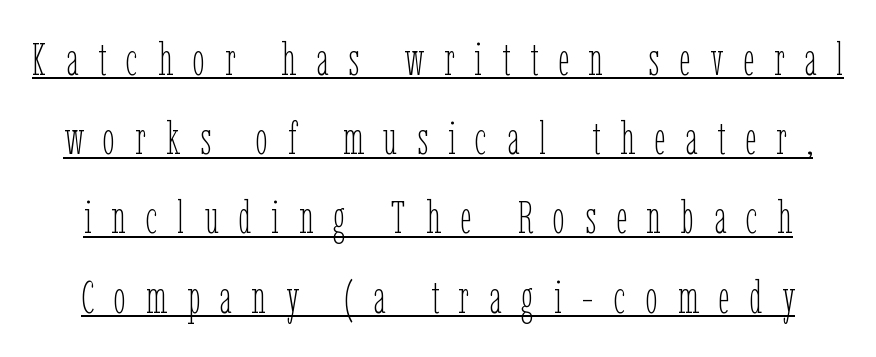
The letters stand upright; this is a roman face. The letterforms sit at book weight or below. The letterforms stand isolated, each surrounded by extra space. Looks like regular typesetting: each glyph gets only the width it needs. What decoration does the sample have? An underline.
